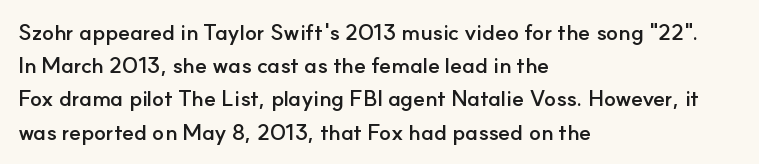
Q: Is the text bold? A: Yes.
Q: Is the text italic (slanted)? A: No, it is upright.
Q: Is the text underlined? A: No.
Q: How is the paragraph aligned? A: Left-aligned.
Q: Is the spacing between letters normal or unusually wide? A: Normal.
Q: Is the spacing between lines tight, normal or loose? A: Normal.
